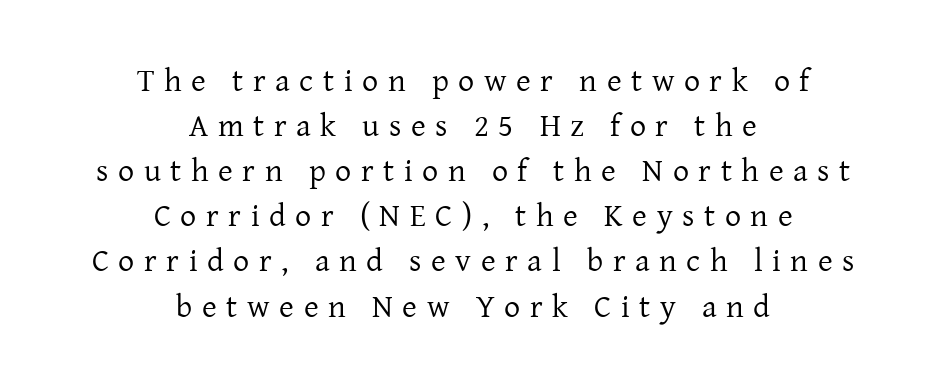
These lines are centered, leaving both edges ragged. Check under the words: just untouched page. Each letter's strokes conclude with small projecting serifs. On a weight scale, this lands at 450 or below. Leading: standard. Spacing verdict: proportional, widths tailored to each character.
